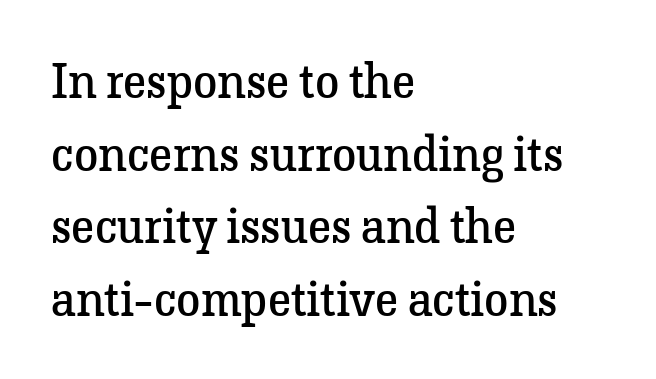
The vertical gap from one line to the next is medium. Between one letter and the next there's only the usual sliver of space. Nothing heavy about these letters — not bold at all. No word sits above an underline. This sample uses a serif face.
